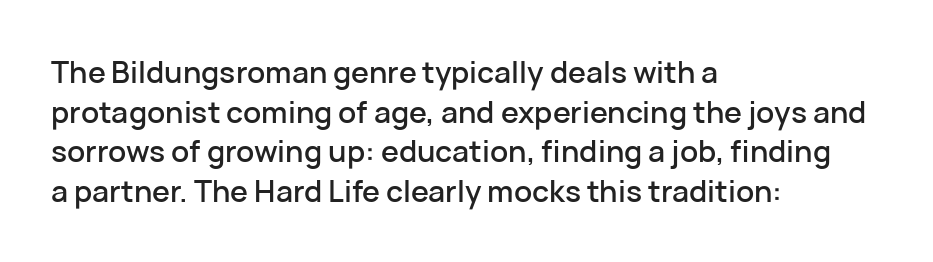
{"serif": "no", "italic": "no", "width": "normal", "stroke_contrast": "low", "x_height": "medium", "monospaced": "no", "underline": "no", "align": "left", "line_spacing": "normal", "line_spacing_ratio": 1.32, "letter_spacing": "normal", "letter_spacing_em": 0.0, "glyph_px": 30}
